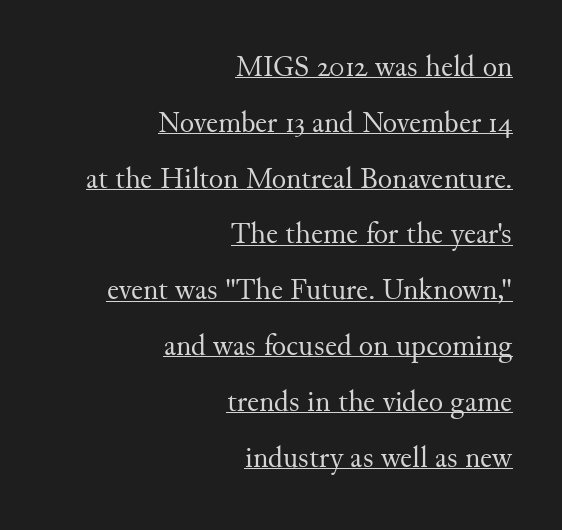
The image shows 30 px regular-weight serif type, upright; set right-aligned, line spacing 1.86x, normal letter spacing, underlined; medium stroke contrast and a small x-height.
